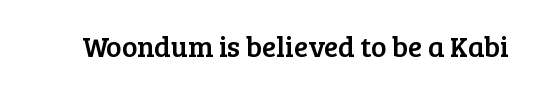
{"serif": "yes", "italic": "no", "width": "normal", "stroke_contrast": "low", "x_height": "medium", "monospaced": "no", "underline": "no", "letter_spacing": "normal", "letter_spacing_em": 0.0, "glyph_px": 29}
